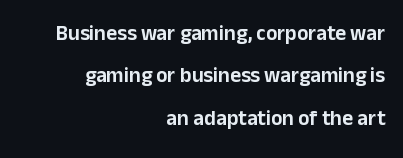
The image shows 21 px text type, upright; set right-aligned, loose line spacing (2.02x), normal letter spacing, not underlined.
